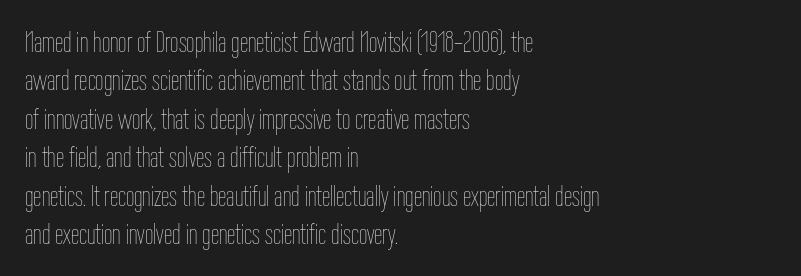
The image shows 30 px thin, condensed type, upright; set left-aligned, normal line spacing (1.28x), normal letter spacing, not underlined; low stroke contrast and a medium x-height.
